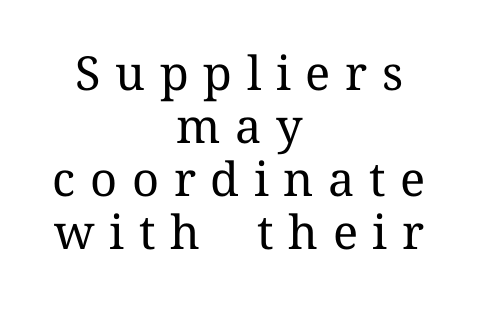
{"serif": "yes", "italic": "no", "bold": "no", "weight": "regular", "width": "normal", "stroke_contrast": "medium", "x_height": "medium", "monospaced": "no", "underline": "no", "align": "center", "line_spacing": "tight", "line_spacing_ratio": 1.13, "letter_spacing": "wide", "letter_spacing_em": 0.31, "glyph_px": 47}
